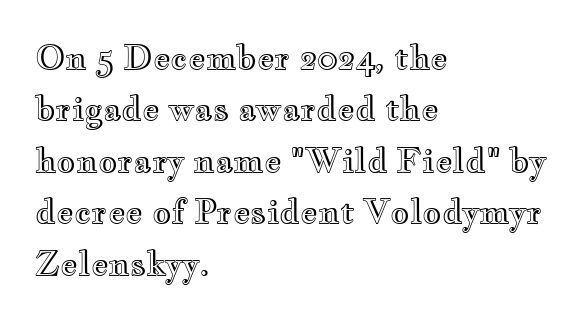
{"italic": "no", "width": "wide", "x_height": "small", "monospaced": "no", "underline": "no", "align": "left", "line_spacing": "normal", "line_spacing_ratio": 1.56, "letter_spacing": "normal", "letter_spacing_em": 0.0, "glyph_px": 33}
